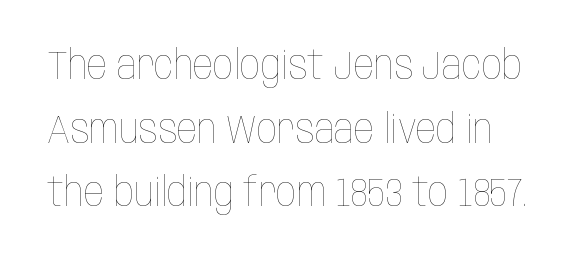
Inter-character spacing is left at the font's built-in metrics. The vertical gap from one line to the next is medium. The letters stand straight up with perfectly vertical stems. Check the space under the baseline: it is left empty. Stem width sits at or under what a default text font uses.
